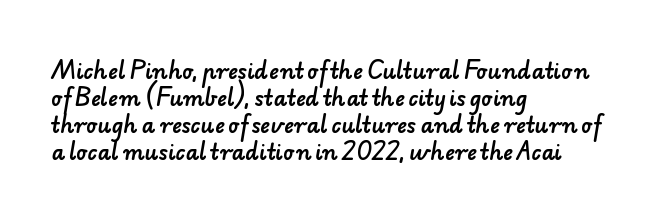
The image shows 21 px text type; set left-aligned, normal line spacing (1.28x), normal letter spacing, not underlined.
